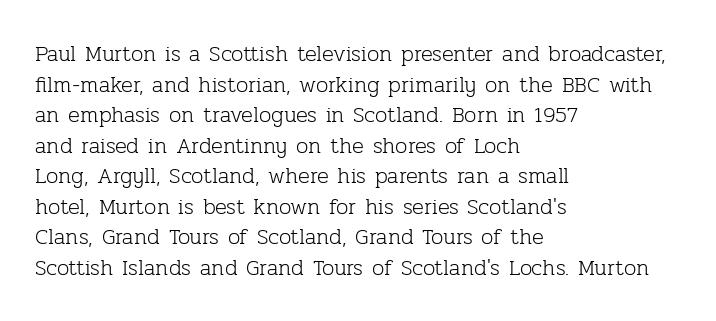
Here the glyphs are tracked normally, forming tight word shapes. This sample keeps an unexceptional amount of space between lines. Every character sits straight up, as roman type does. Each stroke keeps to a modest, everyday thickness or less. This rendering uses left alignment, leaving the right contour irregular. Descenders are the only things crossing below the line.
